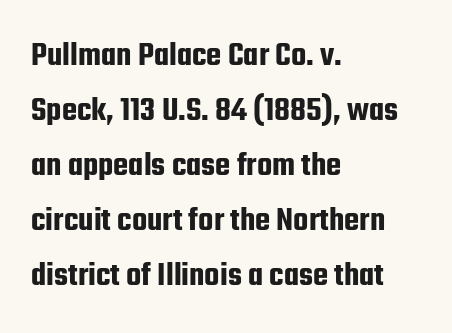
Q: Is the text italic (slanted)? A: No, it is upright.
Q: Is the typeface a serif or a sans-serif typeface? A: Sans-serif.
Q: Is the text underlined? A: No.
Q: How is the paragraph aligned? A: Left-aligned.
Q: Is the spacing between letters normal or unusually wide? A: Normal.
Q: Is the spacing between lines tight, normal or loose? A: Normal.
Q: Width (condensed, normal, or wide)? A: Condensed.
Q: Stroke contrast? A: Low.
Q: x-height? A: Medium.
Q: Monospaced? A: No.
